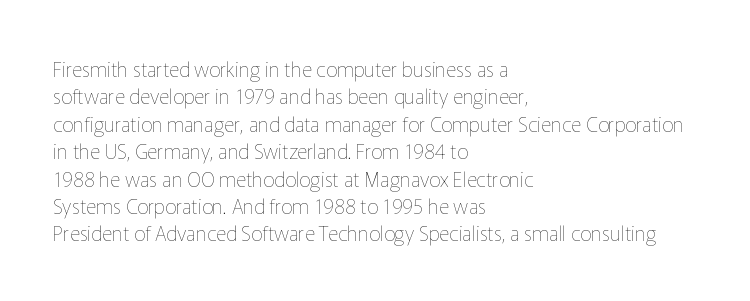
The image shows 20 px text type, upright; set left-aligned, normal line spacing (1.37x), normal letter spacing, not underlined.
